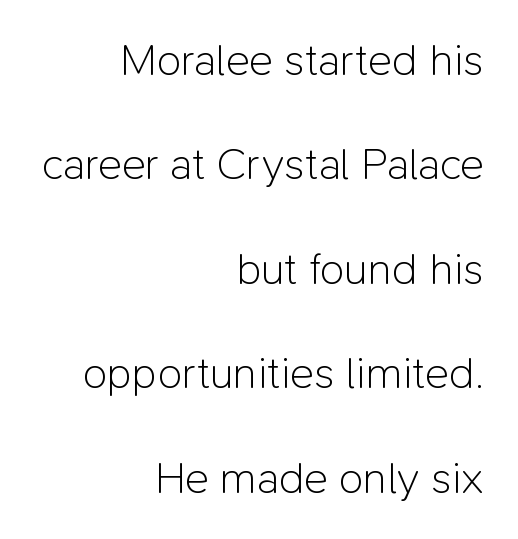
{"serif": "no", "italic": "no", "bold": "no", "weight": "light", "width": "normal", "stroke_contrast": "low", "x_height": "medium", "monospaced": "no", "underline": "no", "align": "right", "line_spacing": "loose", "line_spacing_ratio": 2.32, "letter_spacing": "normal", "letter_spacing_em": 0.0, "glyph_px": 45}
